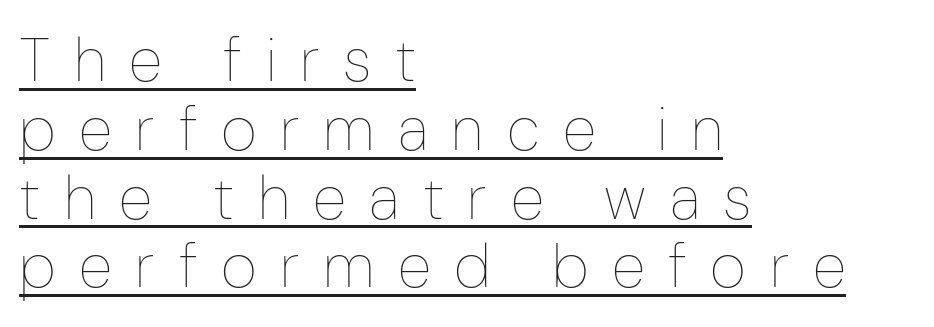
Q: Is the text bold? A: No.
Q: Is the text italic (slanted)? A: No, it is upright.
Q: Is the text underlined? A: Yes.
Q: How is the paragraph aligned? A: Left-aligned.
Q: Is the spacing between letters normal or unusually wide? A: Unusually wide.
Q: Is the spacing between lines tight, normal or loose? A: Tight.
Q: Width (condensed, normal, or wide)? A: Condensed.
Q: Stroke contrast? A: Low.
Q: x-height? A: Medium.
Q: Monospaced? A: No.
